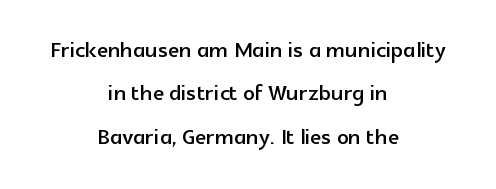
{"serif": "no", "italic": "no", "width": "normal", "x_height": "medium", "monospaced": "no", "underline": "no", "align": "center", "line_spacing": "normal", "line_spacing_ratio": 1.5, "letter_spacing": "normal", "letter_spacing_em": 0.0, "glyph_px": 29}
